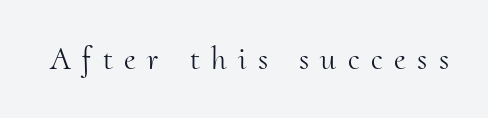
These lines were composed using upright roman letters. The space beneath each line is pristine and unruled. Serif or sans? Serif — the stroke terminals have little feet. Is this a fixed-width face? No — the glyphs have proportional, varying widths.
